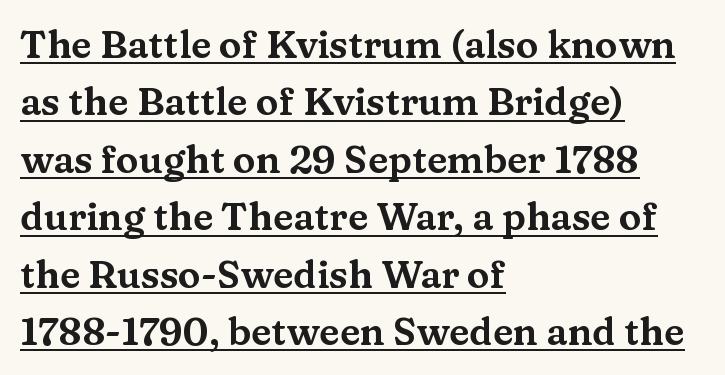
The image shows 38 px wide serif type, upright; set left-aligned, normal line spacing (1.51x), normal letter spacing, underlined; medium stroke contrast and a medium x-height.
